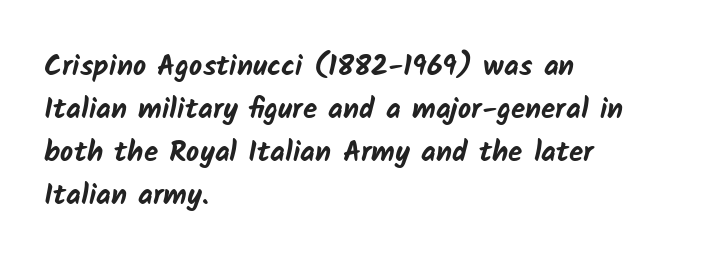
Q: Is the text bold? A: Yes.
Q: Is the typeface a serif or a sans-serif typeface? A: Sans-serif.
Q: Is the text underlined? A: No.
Q: How is the paragraph aligned? A: Left-aligned.
Q: Is the spacing between letters normal or unusually wide? A: Normal.
Q: Is the spacing between lines tight, normal or loose? A: Normal.
Q: Width (condensed, normal, or wide)? A: Normal.
Q: Stroke contrast? A: Low.
Q: x-height? A: Medium.
Q: Monospaced? A: No.
